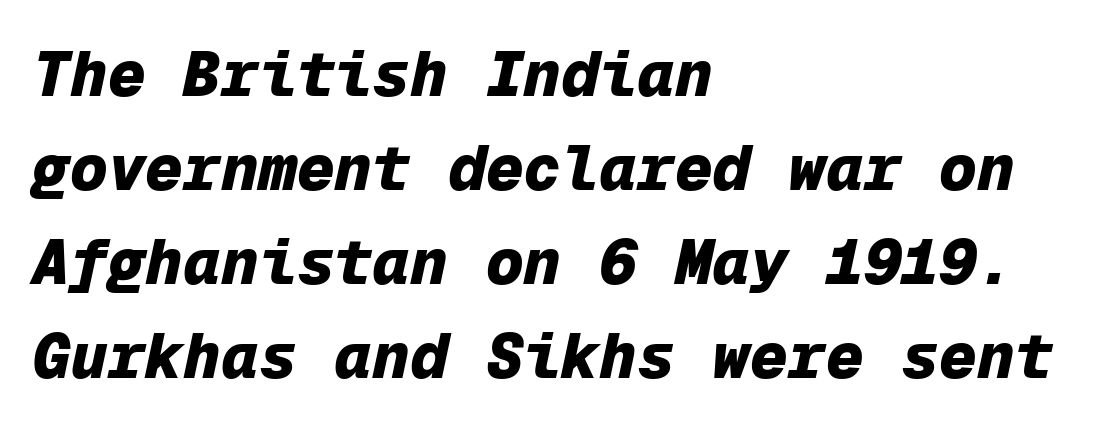
The image shows 63 px heavy type, italic (leaning right), monospaced; set left-aligned, normal line spacing (1.49x), normal letter spacing, not underlined; low stroke contrast and a medium x-height.
